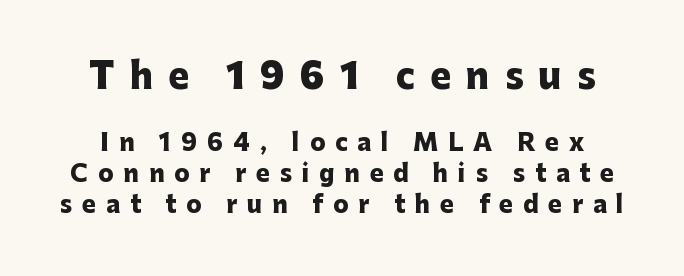
Q: Is the text bold? A: Yes.
Q: Is the text italic (slanted)? A: No, it is upright.
Q: Is the typeface a serif or a sans-serif typeface? A: Sans-serif.
Q: Is the text underlined? A: No.
Q: Is the spacing between letters normal or unusually wide? A: Unusually wide.
Q: Is the spacing between lines tight, normal or loose? A: Normal.
Q: Which block of text is set in a larger size, the first (top) or the second (bottom)? A: The first (top) one.
Q: Width (condensed, normal, or wide)? A: Normal.
Q: Stroke contrast? A: Low.
Q: x-height? A: Medium.
Q: Monospaced? A: No.
